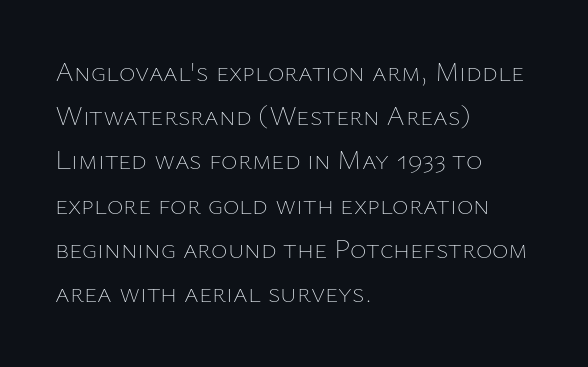
{"italic": "no", "bold": "no", "weight": "thin", "width": "normal", "stroke_contrast": "low", "x_height": "medium", "monospaced": "no", "underline": "no", "align": "left", "line_spacing": "normal", "line_spacing_ratio": 1.58, "letter_spacing": "normal", "letter_spacing_em": 0.0, "glyph_px": 28}
